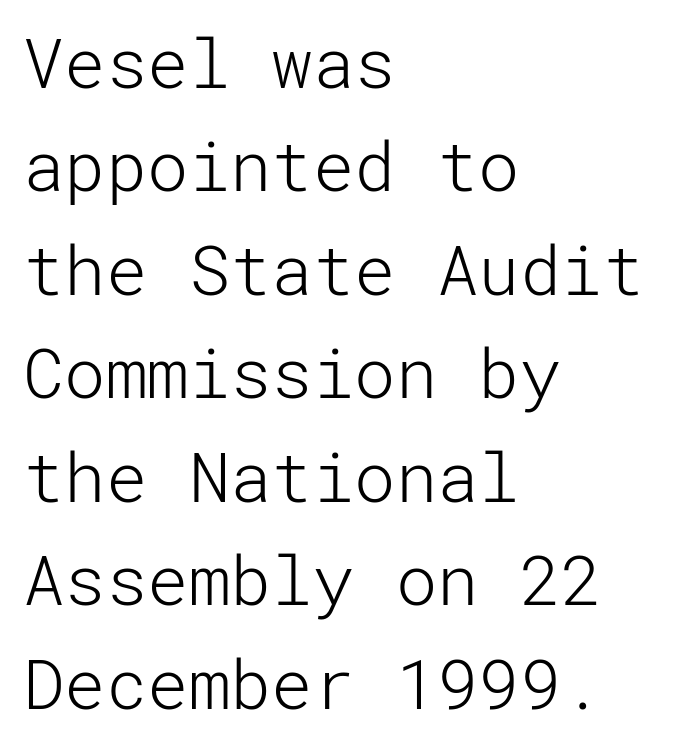
{"serif": "no", "italic": "no", "bold": "no", "weight": "light", "width": "normal", "stroke_contrast": "low", "x_height": "medium", "underline": "no", "align": "left", "line_spacing": "normal", "line_spacing_ratio": 1.5, "letter_spacing": "normal", "letter_spacing_em": 0.0, "glyph_px": 69}
